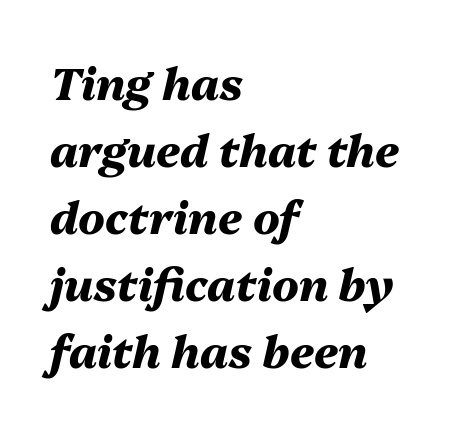
On the weight axis this lands at bold, roughly 700. Do the characters align in a grid? No, the font is proportional. Characters are canted at an angle relative to the baseline's perpendicular. These lines are set flush left with a ragged right edge. The gaps between neighbouring characters are ordinary and unremarkable. Any mark beneath the type? The region is blank.
